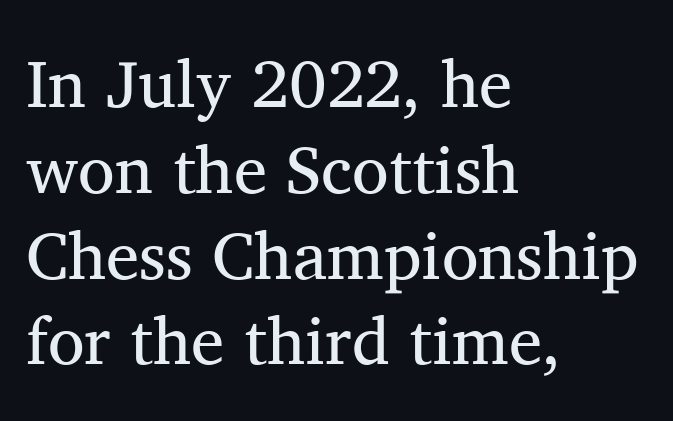
The image shows 67 px regular-weight serif type, upright; set left-aligned, normal line spacing (1.28x), normal letter spacing, not underlined; medium stroke contrast and a medium x-height.
